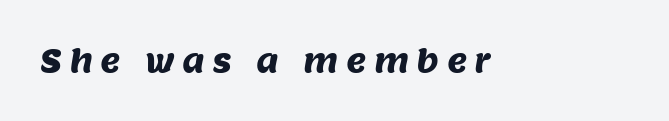
Q: Is the typeface a serif or a sans-serif typeface? A: Sans-serif.
Q: Is the text underlined? A: No.
Q: Is the spacing between letters normal or unusually wide? A: Unusually wide.
Q: Width (condensed, normal, or wide)? A: Normal.
Q: Stroke contrast? A: Medium.
Q: x-height? A: Large.
Q: Monospaced? A: No.
